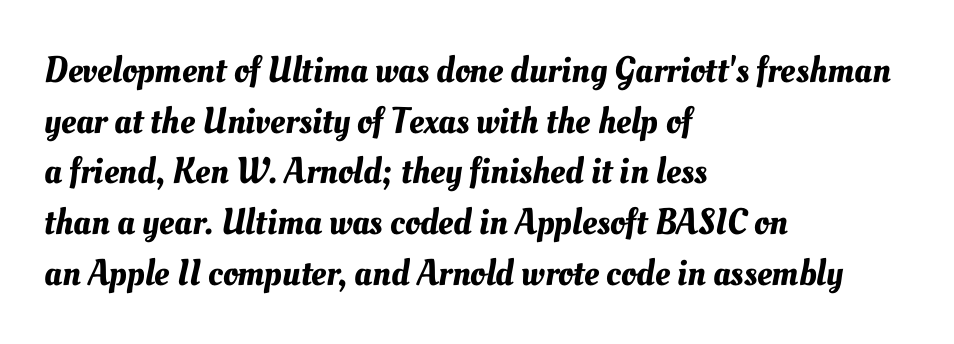
Q: Is the text underlined? A: No.
Q: How is the paragraph aligned? A: Left-aligned.
Q: Is the spacing between letters normal or unusually wide? A: Normal.
Q: Is the spacing between lines tight, normal or loose? A: Normal.
Q: Width (condensed, normal, or wide)? A: Normal.
Q: Stroke contrast? A: Medium.
Q: x-height? A: Small.
Q: Monospaced? A: No.
